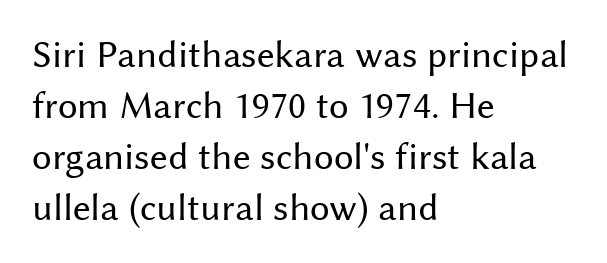
Q: Is the text bold? A: No.
Q: Is the text italic (slanted)? A: No, it is upright.
Q: Is the typeface a serif or a sans-serif typeface? A: Sans-serif.
Q: Is the text underlined? A: No.
Q: How is the paragraph aligned? A: Left-aligned.
Q: Is the spacing between letters normal or unusually wide? A: Normal.
Q: Is the spacing between lines tight, normal or loose? A: Normal.
Q: Width (condensed, normal, or wide)? A: Normal.
Q: Stroke contrast? A: Medium.
Q: x-height? A: Medium.
Q: Monospaced? A: No.
